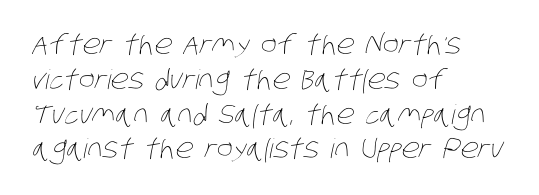
The image shows 27 px text type; set left-aligned, normal line spacing (1.29x), normal letter spacing, not underlined.
